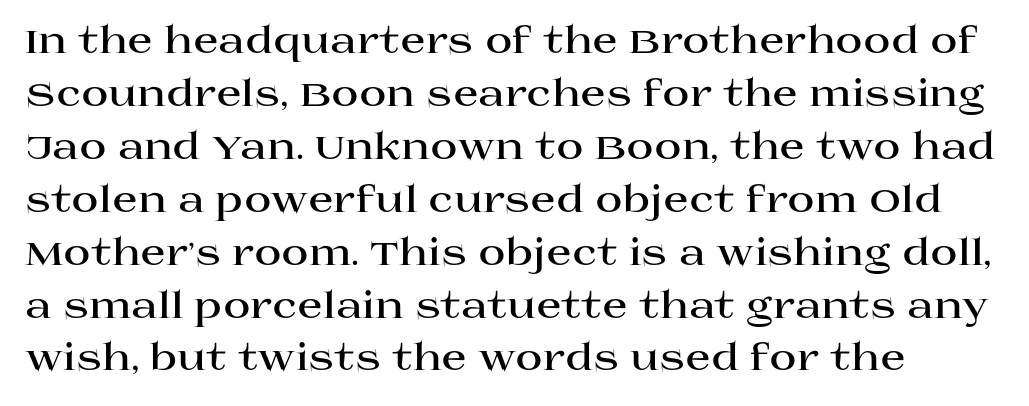
Emphasis by weight is at full strength: bold. What's the leading like? Ordinary, nothing unusual. Every row of glyphs begins at an identical x-position on the left. Notice how the stems are strictly vertical — no italics here. There is no visible air inserted between adjacent glyphs. The letters advance in unequal steps, a hallmark of proportional type.
